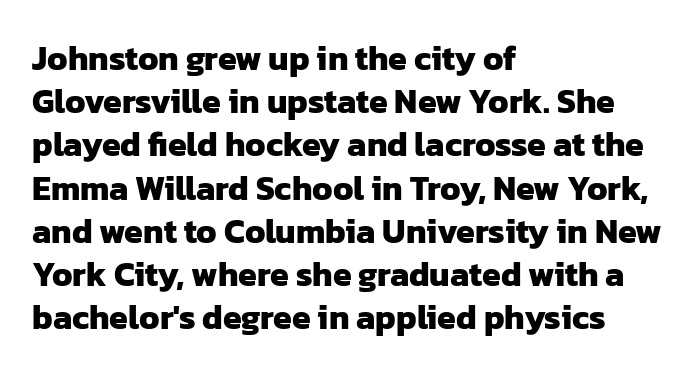
Q: Is the text bold? A: Yes.
Q: Is the typeface a serif or a sans-serif typeface? A: Sans-serif.
Q: Is the text underlined? A: No.
Q: How is the paragraph aligned? A: Left-aligned.
Q: Is the spacing between letters normal or unusually wide? A: Normal.
Q: Is the spacing between lines tight, normal or loose? A: Normal.
Q: Width (condensed, normal, or wide)? A: Normal.
Q: Stroke contrast? A: Low.
Q: x-height? A: Medium.
Q: Monospaced? A: No.
